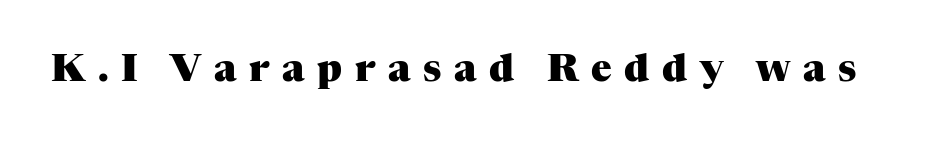
The tracking jumps out immediately: characters are airy and widely separated. The typesetting leans heavy: a genuine bold. Honestly, there is no underline to notice here at all. A typesetter would call this proportional, since set widths differ per character. Serif or sans? Serif — the stroke terminals have little feet. Do the letters lean? They stand straight.
